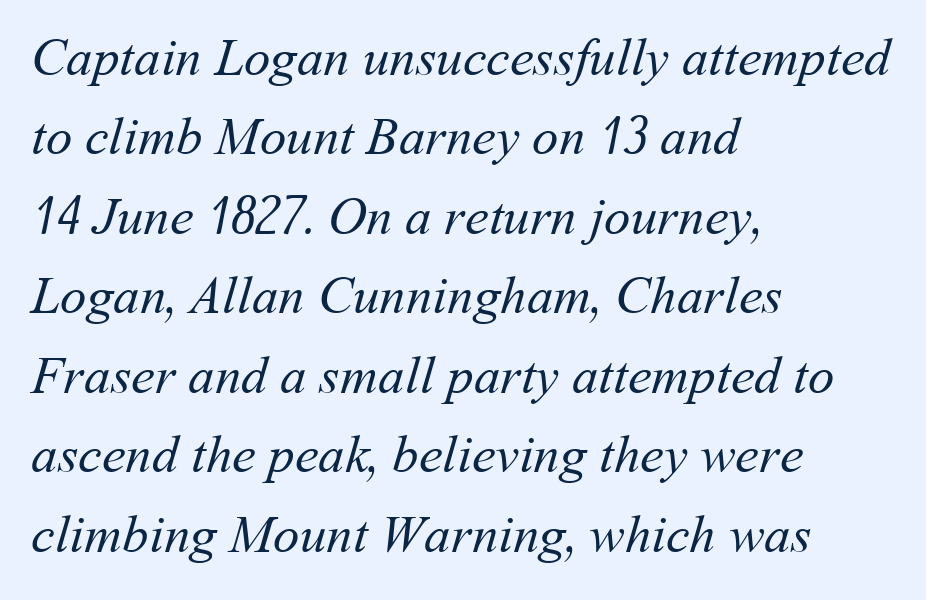
Q: Is the text bold? A: No.
Q: Is the text underlined? A: No.
Q: How is the paragraph aligned? A: Left-aligned.
Q: Is the spacing between letters normal or unusually wide? A: Normal.
Q: Is the spacing between lines tight, normal or loose? A: Normal.
Q: Width (condensed, normal, or wide)? A: Normal.
Q: Stroke contrast? A: Medium.
Q: x-height? A: Medium.
Q: Monospaced? A: No.
